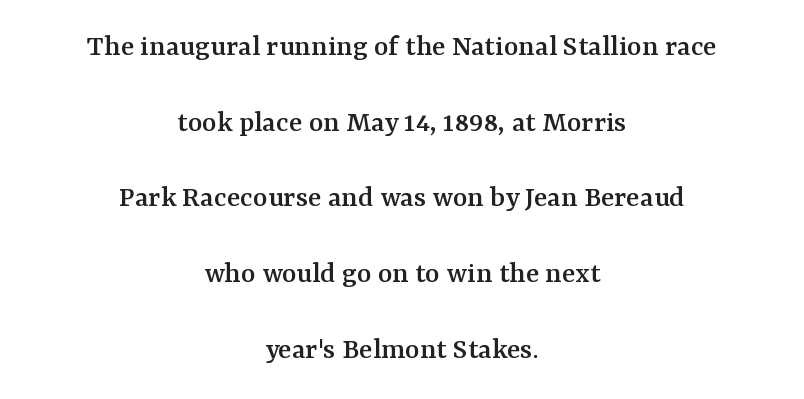
The image shows 31 px serif type, upright; set centered, loose line spacing (2.44x), normal letter spacing, not underlined; medium stroke contrast and a medium x-height.
